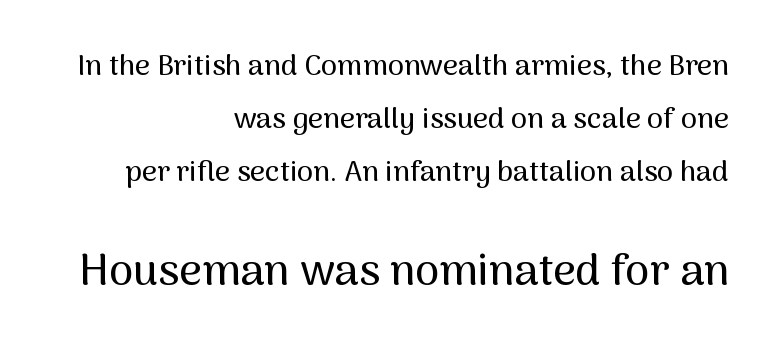
Glance below the letters and you will spot only blank space. The rendering uses natural spacing where letterforms have individual widths. No feet cap the strokes, marking this as sans-serif type. Ordinary non-slanted type is in use. Here the glyphs are tracked normally, forming tight word shapes. Leftover space on each line is placed entirely before the opening word.
